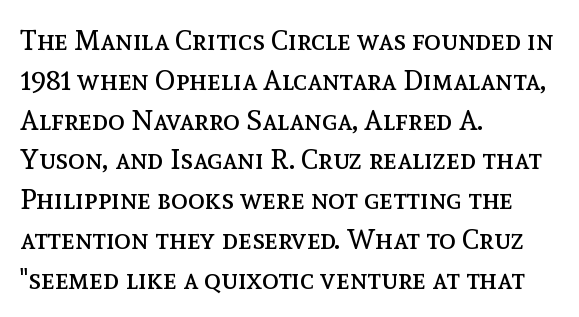
Q: Is the text bold? A: No.
Q: Is the text italic (slanted)? A: No, it is upright.
Q: Is the text underlined? A: No.
Q: How is the paragraph aligned? A: Left-aligned.
Q: Is the spacing between letters normal or unusually wide? A: Normal.
Q: Is the spacing between lines tight, normal or loose? A: Normal.
Q: Width (condensed, normal, or wide)? A: Normal.
Q: x-height? A: Medium.
Q: Monospaced? A: No.
